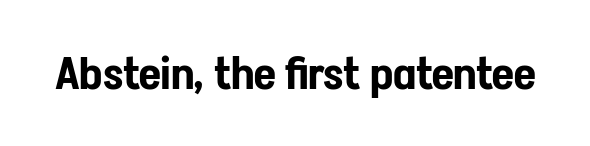
Q: Is the text italic (slanted)? A: No, it is upright.
Q: Is the typeface a serif or a sans-serif typeface? A: Sans-serif.
Q: Is the text underlined? A: No.
Q: Is the spacing between letters normal or unusually wide? A: Normal.
Q: Width (condensed, normal, or wide)? A: Condensed.
Q: Stroke contrast? A: Low.
Q: x-height? A: Medium.
Q: Monospaced? A: No.
